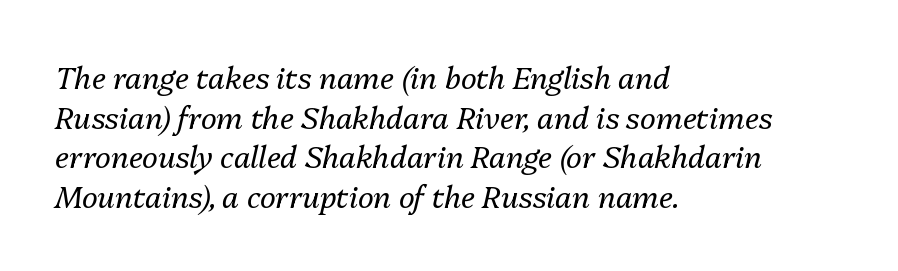
The image shows 30 px regular-weight type, italic (leaning right); set left-aligned, normal line spacing (1.32x), normal letter spacing, not underlined; medium stroke contrast and a medium x-height.
